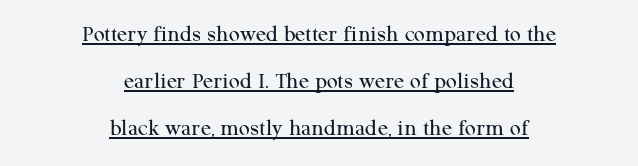
Short and long lines alike share a common midpoint. The line texture is even and compact thanks to regular tracking. If you measured baseline to baseline, you'd find a long distance. The axis of the letterforms is exactly vertical.
